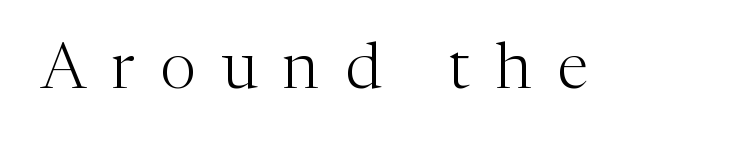
Q: Is the text bold? A: No.
Q: Is the text italic (slanted)? A: No, it is upright.
Q: Is the typeface a serif or a sans-serif typeface? A: Serif.
Q: Is the text underlined? A: No.
Q: Is the spacing between letters normal or unusually wide? A: Unusually wide.
Q: Width (condensed, normal, or wide)? A: Normal.
Q: Stroke contrast? A: Medium.
Q: x-height? A: Medium.
Q: Monospaced? A: No.
